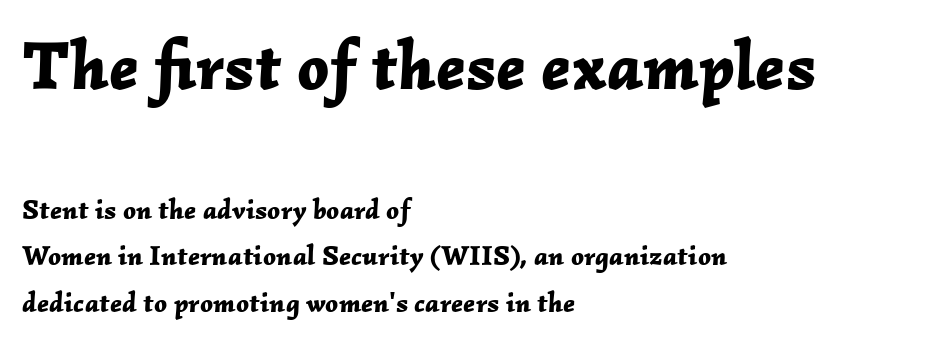
Note: larger setting up top, smaller setting below. Compared with an ordinary text face, these strokes are far heavier — a full bold. Emphasis-style slanted type is in use. Honestly, there is no underline to notice here at all.
